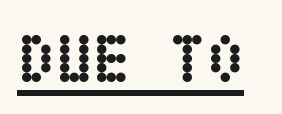
{"italic": "no", "bold": "yes", "weight": "semibold", "width": "condensed", "stroke_contrast": "low", "x_height": "large", "underline": "yes", "letter_spacing": "normal", "letter_spacing_em": 0.0, "glyph_px": 69}
